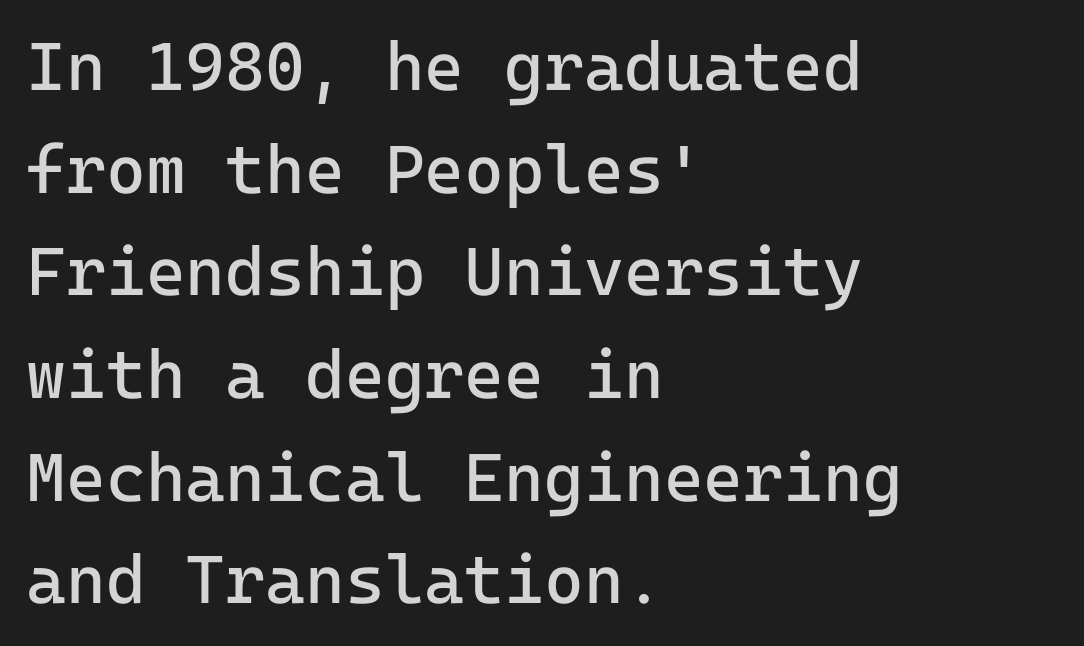
{"serif": "no", "italic": "no", "bold": "no", "weight": "regular", "width": "normal", "stroke_contrast": "low", "x_height": "medium", "underline": "no", "align": "left", "line_spacing": "normal", "line_spacing_ratio": 1.51, "letter_spacing": "normal", "letter_spacing_em": 0.0, "glyph_px": 68}
